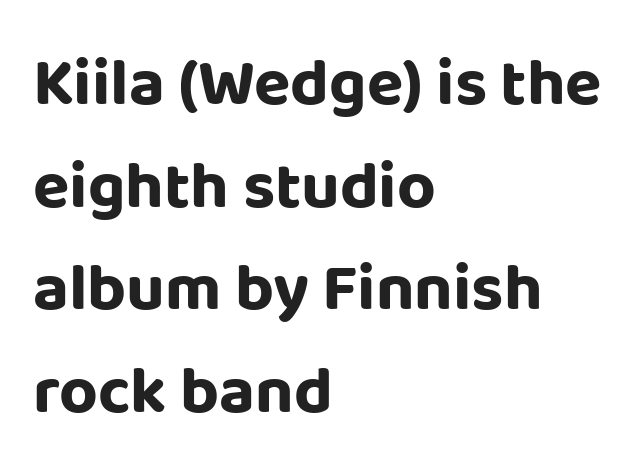
The image shows 67 px bold sans-serif type, upright; set left-aligned, normal line spacing (1.53x), normal letter spacing, not underlined; low stroke contrast and a large x-height.
